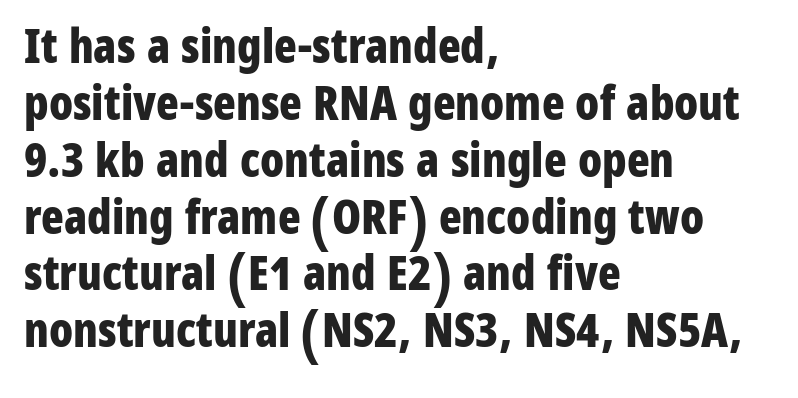
The image shows 47 px bold, condensed sans-serif type, upright; set left-aligned, line spacing 1.21x, normal letter spacing, not underlined; low stroke contrast and a medium x-height.
